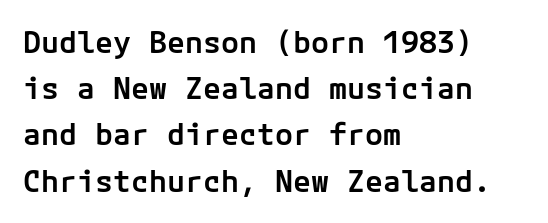
{"serif": "no", "italic": "no", "bold": "semi", "weight": "semibold", "width": "normal", "stroke_contrast": "low", "x_height": "medium", "underline": "no", "align": "left", "line_spacing": "normal", "line_spacing_ratio": 1.54, "letter_spacing": "normal", "letter_spacing_em": 0.0, "glyph_px": 30}
